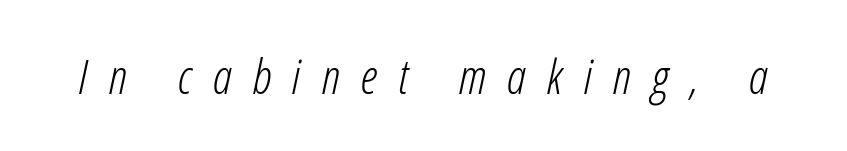
{"italic": "yes", "lean": "right", "slant_degrees": 12, "bold": "no", "weight": "light", "width": "condensed", "stroke_contrast": "low", "x_height": "medium", "monospaced": "no", "underline": "no", "letter_spacing": "wide", "letter_spacing_em": 0.44, "glyph_px": 48}
